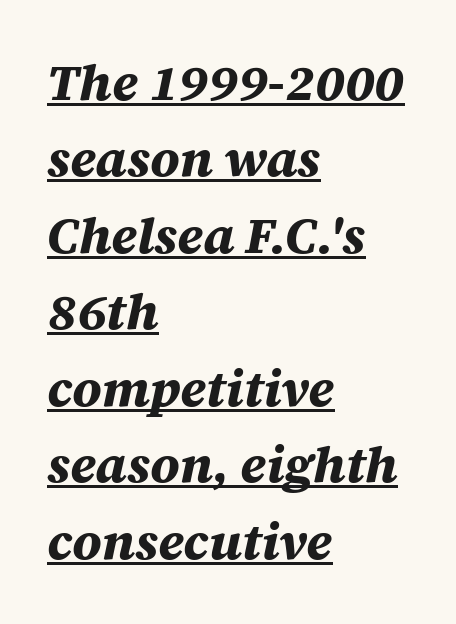
The image shows 51 px bold type, italic (leaning right); set left-aligned, normal line spacing (1.5x), normal letter spacing, underlined; medium stroke contrast and a large x-height.
